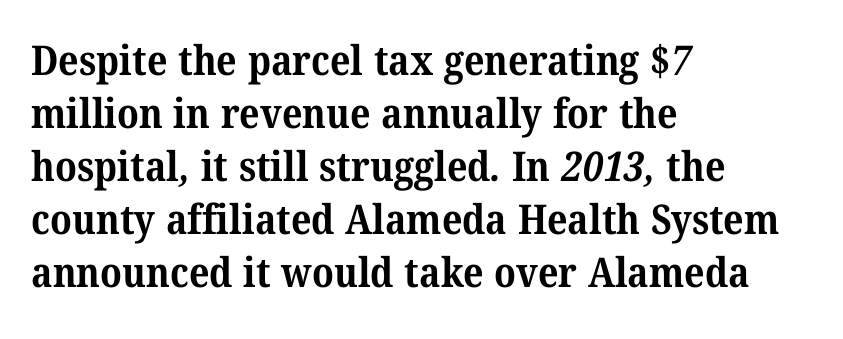
{"serif": "yes", "bold": "yes", "weight": "bold", "width": "normal", "stroke_contrast": "medium", "x_height": "medium", "monospaced": "no", "underline": "no", "align": "left", "line_spacing": "normal", "line_spacing_ratio": 1.29, "letter_spacing": "normal", "letter_spacing_em": 0.0, "glyph_px": 41}
